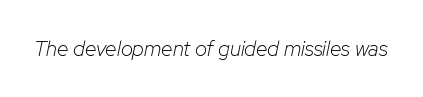
Q: Is the text bold? A: No.
Q: Is the text italic (slanted)? A: Yes, it leans right by about 12 degrees.
Q: Is the text underlined? A: No.
Q: Is the spacing between letters normal or unusually wide? A: Normal.
